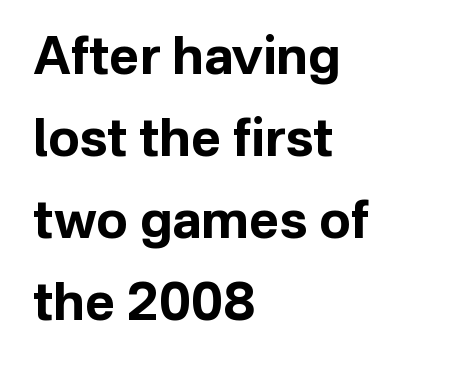
{"serif": "no", "italic": "no", "bold": "yes", "weight": "bold", "width": "normal", "stroke_contrast": "low", "x_height": "medium", "monospaced": "no", "underline": "no", "align": "left", "line_spacing": "normal", "line_spacing_ratio": 1.58, "letter_spacing": "normal", "letter_spacing_em": 0.0, "glyph_px": 52}
